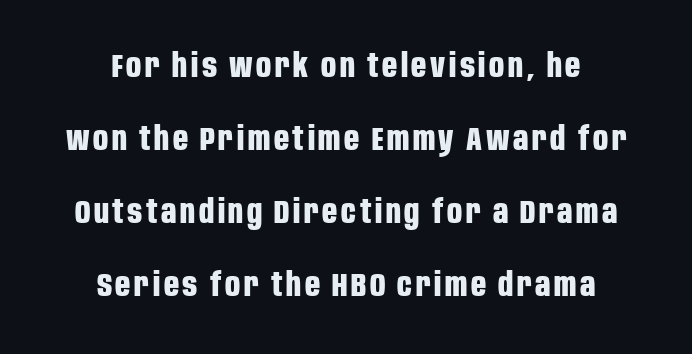
Underline: absent. These lines carry a lot of weight — the face is fully bold. Horizontally, the lines are justified to the midpoint only. Are there feet on the stems? There aren't — it's a sans. The lettering holds an erect, upright posture throughout.
